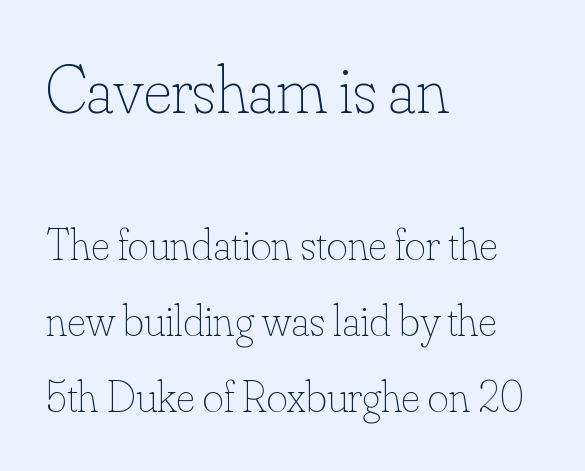
Q: Is the text bold? A: No.
Q: Is the text italic (slanted)? A: No, it is upright.
Q: Is the text underlined? A: No.
Q: How is the paragraph aligned? A: Left-aligned.
Q: Is the spacing between letters normal or unusually wide? A: Normal.
Q: Is the spacing between lines tight, normal or loose? A: Normal.
Q: Which block of text is set in a larger size, the first (top) or the second (bottom)? A: The first (top) one.
Q: Width (condensed, normal, or wide)? A: Normal.
Q: Stroke contrast? A: Low.
Q: x-height? A: Small.
Q: Monospaced? A: No.
